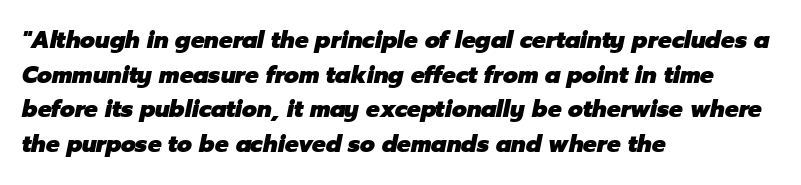
{"italic": "yes", "lean": "right", "slant_degrees": 12, "bold": "yes", "underline": "no", "align": "left", "line_spacing": "normal", "line_spacing_ratio": 1.51, "letter_spacing": "normal", "letter_spacing_em": 0.0, "glyph_px": 23}
